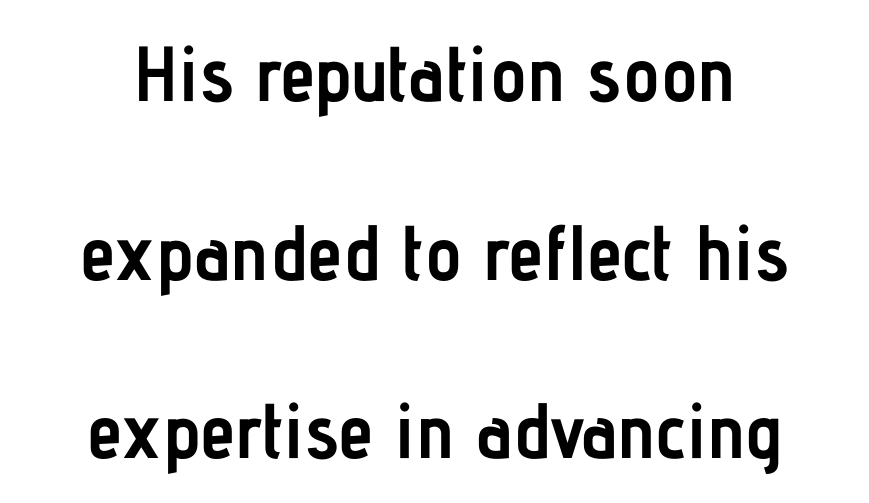
{"serif": "no", "italic": "no", "bold": "yes", "weight": "semibold", "width": "condensed", "stroke_contrast": "low", "x_height": "medium", "monospaced": "no", "underline": "no", "align": "center", "line_spacing": "loose", "line_spacing_ratio": 2.29, "letter_spacing": "normal", "letter_spacing_em": 0.0, "glyph_px": 78}
